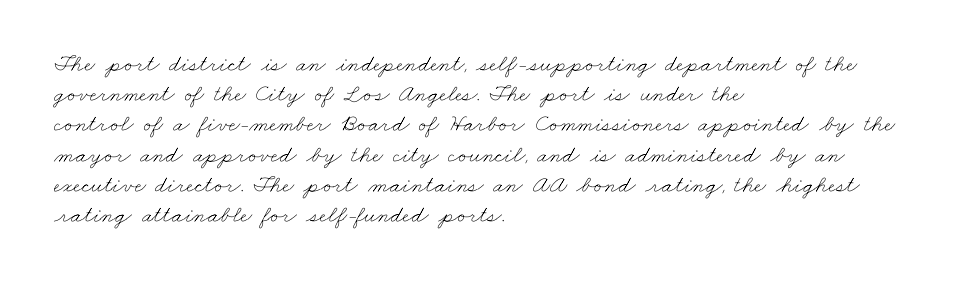
{"bold": "no", "underline": "no", "align": "left", "line_spacing": "normal", "line_spacing_ratio": 1.26, "letter_spacing": "normal", "letter_spacing_em": 0.0, "glyph_px": 24}
